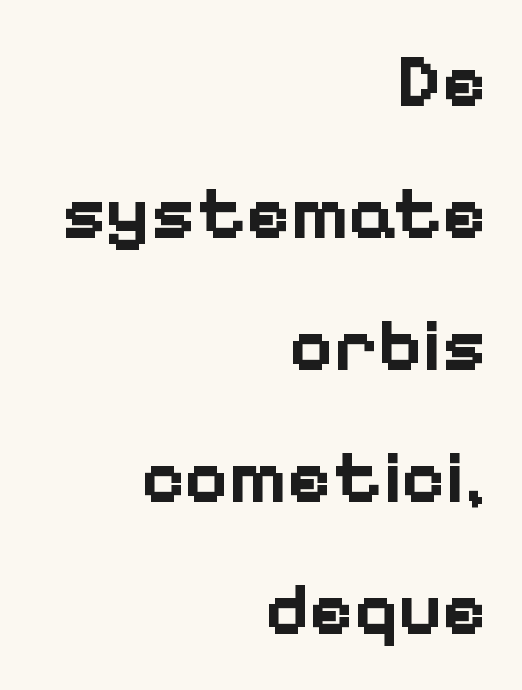
The image shows 75 px bold sans-serif type, upright; set right-aligned, line spacing 1.76x, normal letter spacing, not underlined; low stroke contrast and a medium x-height.
